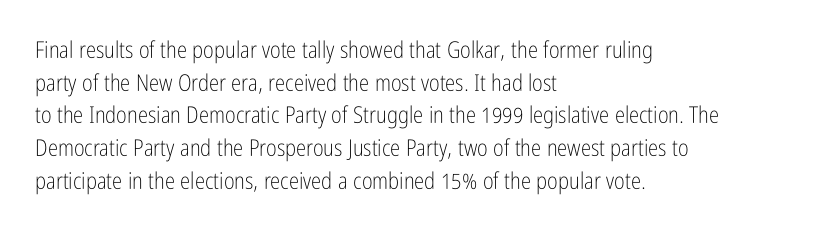
Characters follow at the spacing the type designer built in. The letterforms sit at book weight or below. Rendered with straight, roman letterforms. The rows are spaced the way most documents space them. The strip under each line holds only bare page.
